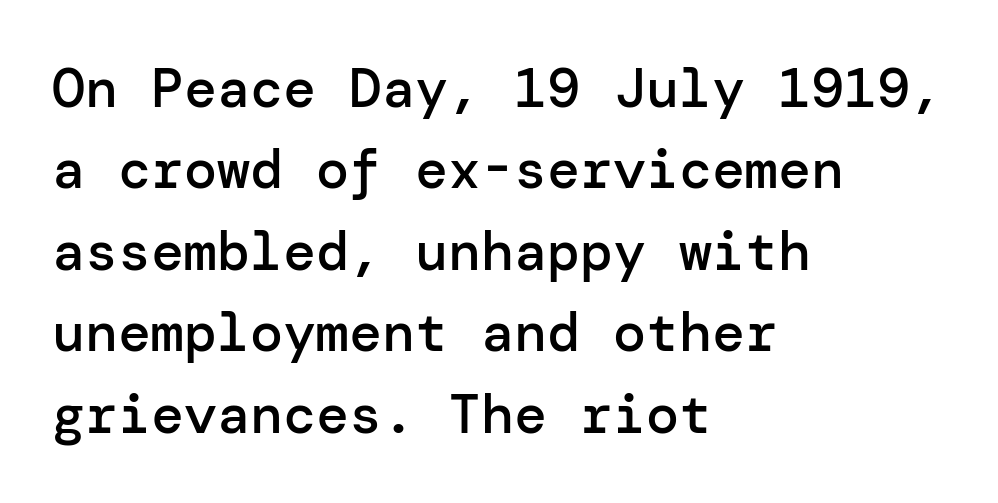
{"serif": "no", "italic": "no", "bold": "semi", "weight": "semibold", "width": "normal", "stroke_contrast": "low", "x_height": "medium", "underline": "no", "align": "left", "line_spacing": "normal", "line_spacing_ratio": 1.48, "letter_spacing": "normal", "letter_spacing_em": 0.0, "glyph_px": 55}
